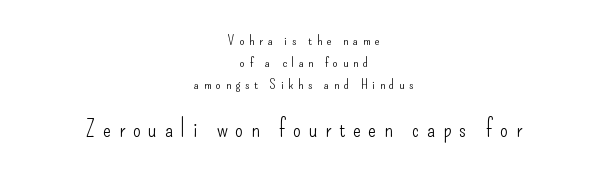
In this sample the second text group is rendered at the bigger scale. Every stem runs plumb, perpendicular to the baseline. Stems and bowls with no extra thickness — not bold. These lines have a slow, spaced-out rhythm from letter to letter.
